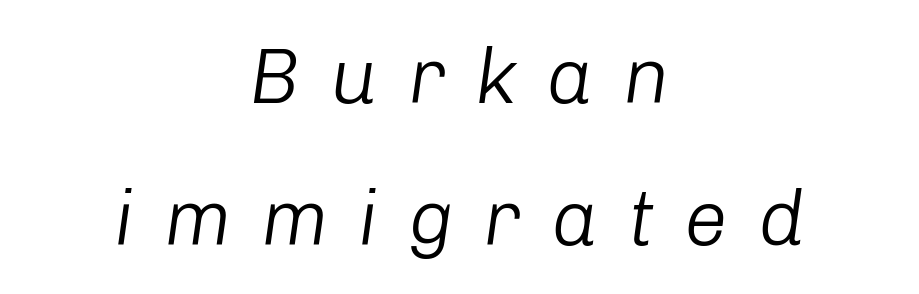
{"italic": "yes", "lean": "right", "slant_degrees": 8, "bold": "no", "weight": "light", "width": "normal", "stroke_contrast": "low", "x_height": "medium", "monospaced": "no", "underline": "no", "align": "center", "line_spacing_ratio": 1.82, "letter_spacing": "wide", "letter_spacing_em": 0.38, "glyph_px": 78}
